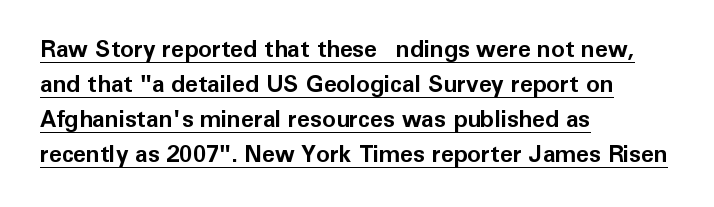
The image shows 23 px bold type, upright; set left-aligned, normal line spacing (1.52x), normal letter spacing, underlined.
